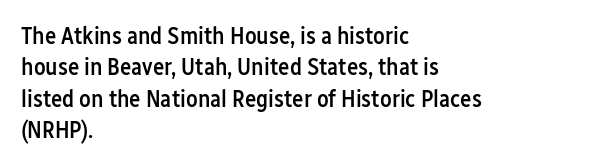
Students, this is semibold: more ink than regular, less than bold. Descender tails drop into unmarked territory. Reading down the block, your eye returns to a fixed left position each line. Do the letters lean? They stand straight. The space between consecutive lines is moderate.
